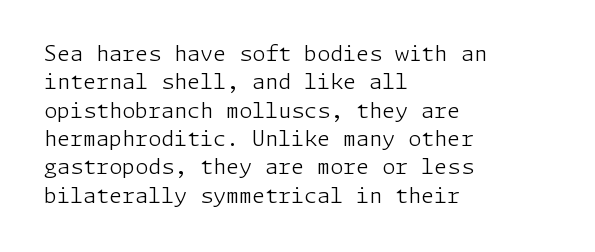
Evenly set lines give the paragraph a standard silhouette. Students, note that the glyphs here touch the page at normal intervals. In terms of posture, this sample is upright. Typeset ragged right — the left edge is the straight one.
